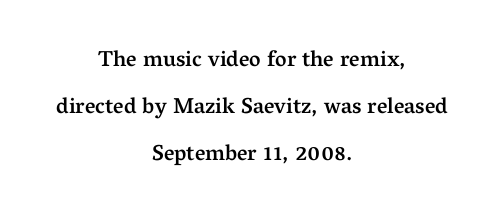
{"italic": "no", "bold": "semi", "underline": "no", "align": "center", "line_spacing": "loose", "line_spacing_ratio": 2.13, "letter_spacing": "normal", "letter_spacing_em": 0.0, "glyph_px": 22}
